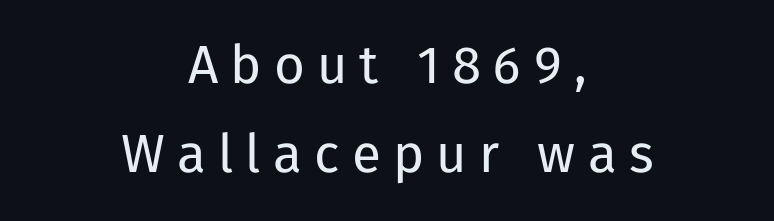
Font category for this specimen: sans-serif. How would I describe the line gaps? Plain and ordinary. The letterforms sit at book weight or below. Quick note: underline off.
